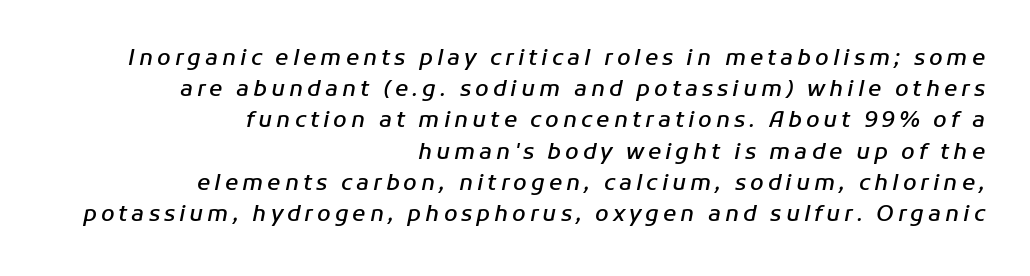
{"italic": "yes", "lean": "right", "slant_degrees": 11, "bold": "semi", "underline": "no", "align": "right", "line_spacing": "normal", "line_spacing_ratio": 1.42, "glyph_px": 22}
